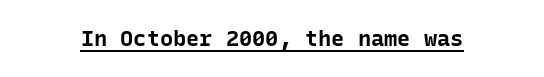
The image shows 22 px bold type, upright; set normal letter spacing, underlined.
